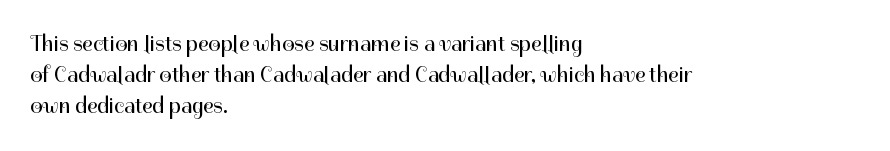
The words here are not underlined. Default kerning and tracking; the words read as compact shapes. The paragraph shown leans on its left margin. Posture: straight, roman, zero tilt. Vertical stems look standard width or narrower in stroke. Vertical spacing — default.
